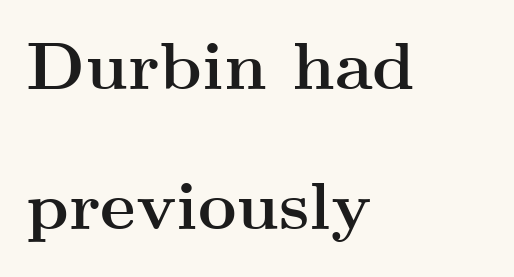
{"serif": "yes", "italic": "no", "bold": "yes", "weight": "semibold", "width": "wide", "stroke_contrast": "medium", "x_height": "small", "monospaced": "no", "underline": "no", "align": "left", "line_spacing": "loose", "line_spacing_ratio": 2.09, "letter_spacing": "normal", "letter_spacing_em": 0.0, "glyph_px": 67}
